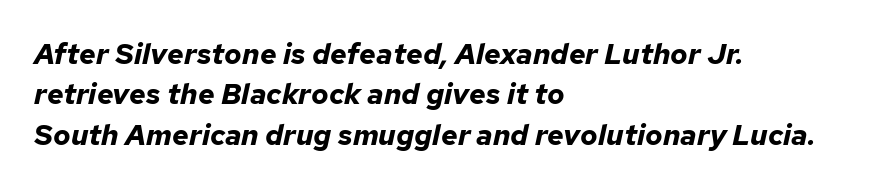
{"italic": "yes", "lean": "right", "slant_degrees": 12, "bold": "yes", "weight": "bold", "width": "normal", "stroke_contrast": "low", "x_height": "medium", "monospaced": "no", "underline": "no", "align": "left", "line_spacing": "normal", "line_spacing_ratio": 1.39, "letter_spacing": "normal", "letter_spacing_em": 0.0, "glyph_px": 29}
